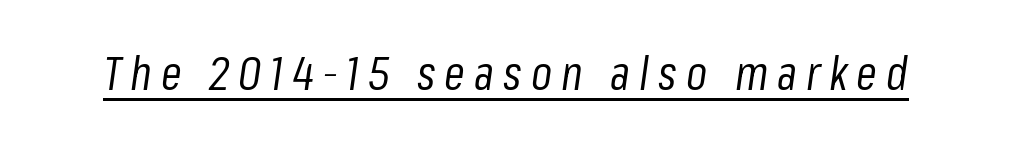
{"italic": "yes", "lean": "right", "slant_degrees": 8, "bold": "no", "weight": "regular", "width": "condensed", "stroke_contrast": "low", "x_height": "medium", "monospaced": "no", "underline": "yes", "glyph_px": 47}
